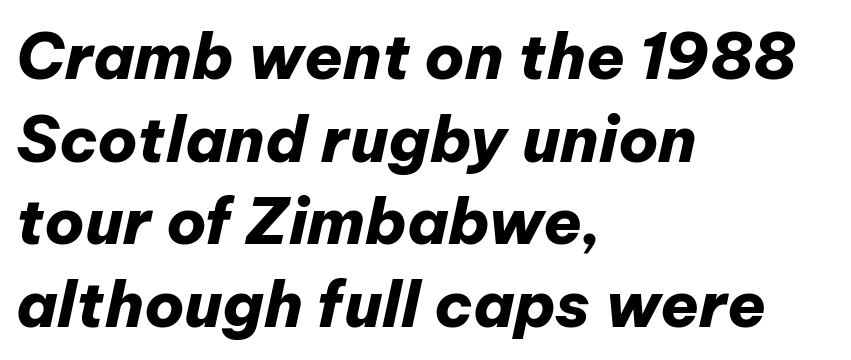
Is there much room between lines? A standard amount, neither cramped nor airy. Decoration check: the copy has no underline. An italicized treatment has been applied to the whole sample. Alignment: flush left. The strokes are fattened all the way to bold. The rendering uses natural spacing where letterforms have individual widths.
